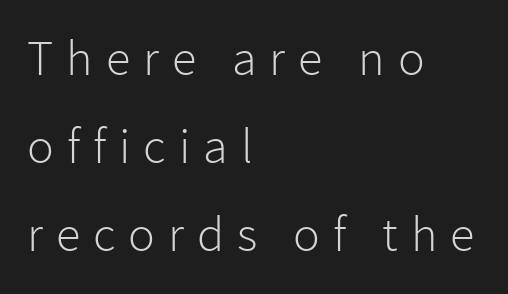
The image shows 50 px light sans-serif type, upright; set left-aligned, line spacing 1.76x, unusually wide letter spacing (+0.26 em), not underlined; low stroke contrast and a medium x-height.
